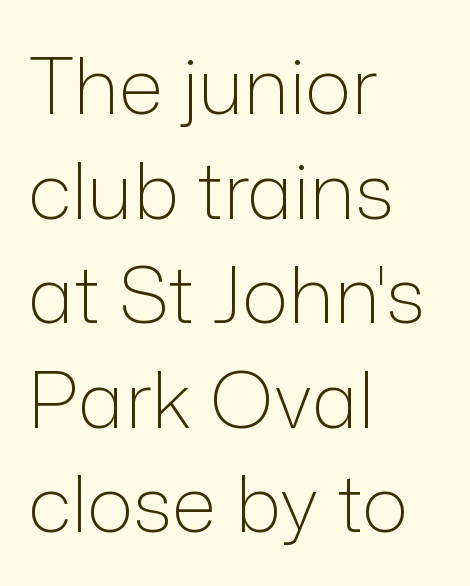
Type style note: lacks serifs. No heavy texture on the line: the type isn't bold. Characters follow at the spacing the type designer built in. Interline gaps are of average width in this sample.
